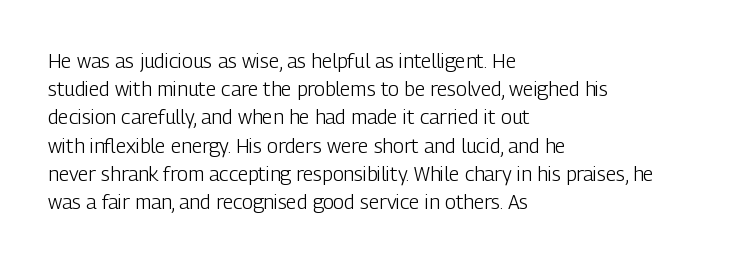
{"italic": "no", "bold": "no", "underline": "no", "align": "left", "line_spacing": "normal", "line_spacing_ratio": 1.41, "letter_spacing": "normal", "letter_spacing_em": 0.0, "glyph_px": 20}
